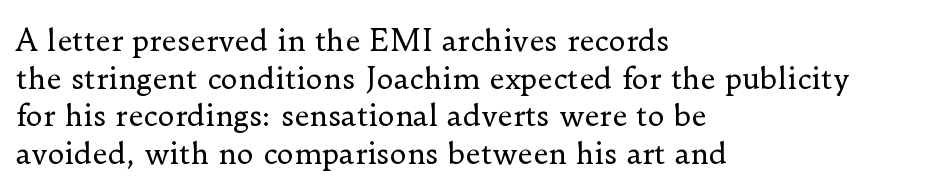
The font is comparable to plain body text, perhaps lighter. The setting favours the left margin, as ordinary paragraphs usually do. This sample uses an upright cut, with every glyph sitting square on the baseline. Nobody touched the tracking dial on this one. Serifs: yes, visible at the terminals of the letterforms. No word sits above an underline.
